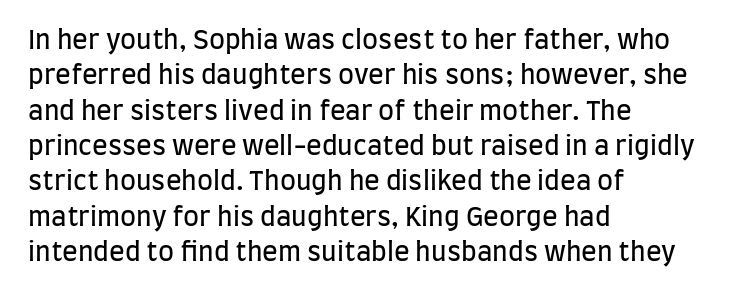
Vertically, the passage feels balanced, rows spaced as you'd expect. No italicization has been applied; the sample stays upright. A bare baseline throughout the passage. Think standard paragraph weight, or any step lighter than that.
